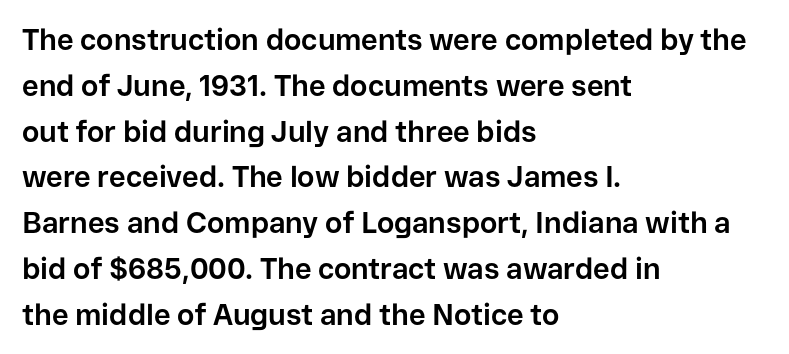
Q: Is the text bold? A: Yes.
Q: Is the text italic (slanted)? A: No, it is upright.
Q: Is the typeface a serif or a sans-serif typeface? A: Sans-serif.
Q: Is the text underlined? A: No.
Q: How is the paragraph aligned? A: Left-aligned.
Q: Is the spacing between letters normal or unusually wide? A: Normal.
Q: Is the spacing between lines tight, normal or loose? A: Normal.
Q: Width (condensed, normal, or wide)? A: Normal.
Q: Stroke contrast? A: Low.
Q: x-height? A: Medium.
Q: Monospaced? A: No.
